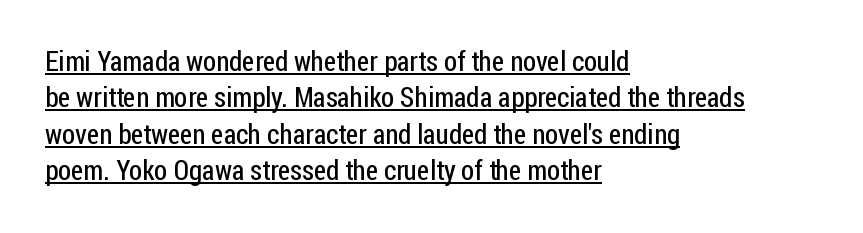
The image shows 28 px regular-weight, condensed sans-serif type, upright; set left-aligned, normal line spacing (1.3x), normal letter spacing, underlined; low stroke contrast and a medium x-height.
